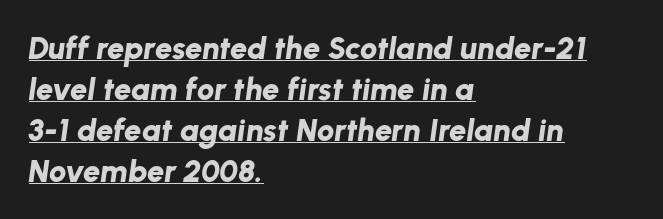
The image shows 31 px bold type, italic (leaning right); set left-aligned, normal line spacing (1.32x), normal letter spacing, underlined; low stroke contrast and a medium x-height.
